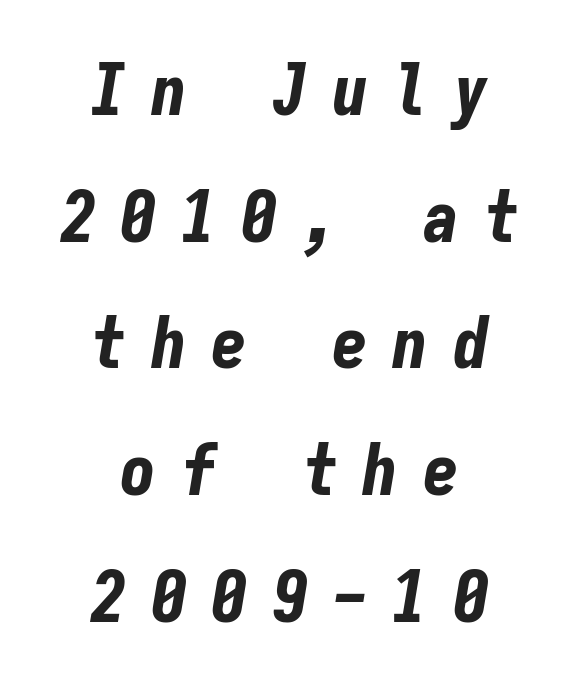
Q: Is the text bold? A: Yes.
Q: Is the text italic (slanted)? A: Yes, it leans right by about 9 degrees.
Q: Is the text underlined? A: No.
Q: How is the paragraph aligned? A: Centered.
Q: Is the spacing between letters normal or unusually wide? A: Unusually wide.
Q: Width (condensed, normal, or wide)? A: Condensed.
Q: Stroke contrast? A: Low.
Q: x-height? A: Medium.
Q: Monospaced? A: Yes.
